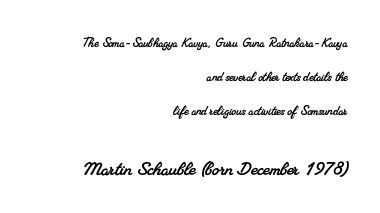
Which of the two is more prominent by size? The second, at the bottom. Visually the block forms a straight wall on the right and a jagged coastline on the left. Nobody drew a line under any word here. Between one letter and the next there's only the usual sliver of space. Baseline-to-baseline distance is far greater than the letter height.
